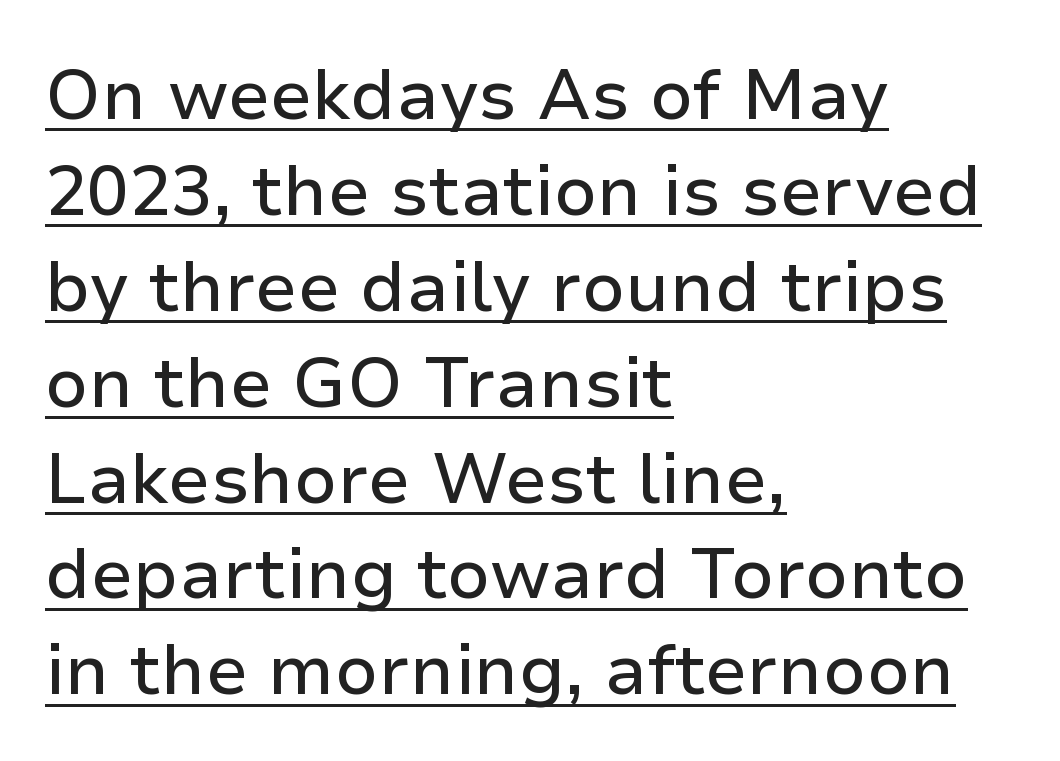
Q: Is the text italic (slanted)? A: No, it is upright.
Q: Is the typeface a serif or a sans-serif typeface? A: Sans-serif.
Q: Is the text underlined? A: Yes.
Q: How is the paragraph aligned? A: Left-aligned.
Q: Is the spacing between letters normal or unusually wide? A: Normal.
Q: Is the spacing between lines tight, normal or loose? A: Normal.
Q: Width (condensed, normal, or wide)? A: Normal.
Q: Stroke contrast? A: Low.
Q: x-height? A: Medium.
Q: Monospaced? A: No.
